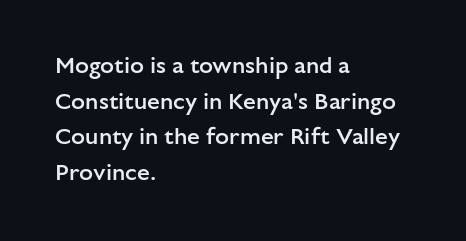
Q: Is the text bold? A: Semi-bold.
Q: Is the text italic (slanted)? A: No, it is upright.
Q: Is the text underlined? A: No.
Q: How is the paragraph aligned? A: Left-aligned.
Q: Is the spacing between letters normal or unusually wide? A: Normal.
Q: Is the spacing between lines tight, normal or loose? A: Normal.
